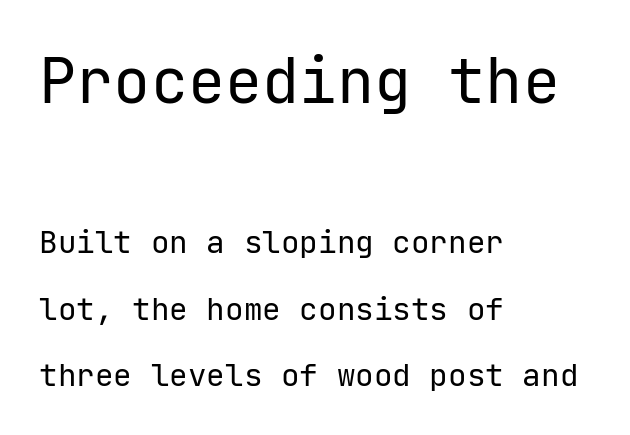
Weight class: somewhere from thin through regular. Has an underline been added? It has not. Of the two passages, the one on top uses the larger point size. Which margin do the lines hug? The left one — the right edge is uneven. Interline gaps are noticeably wide in this sample.
